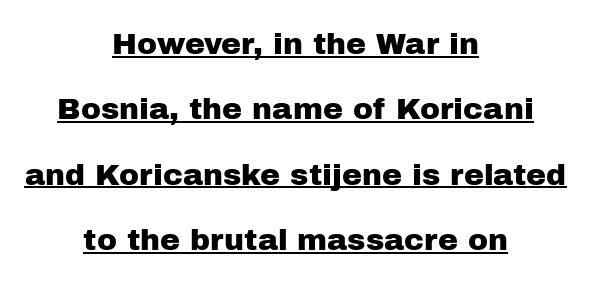
{"serif": "no", "italic": "no", "width": "normal", "stroke_contrast": "low", "x_height": "medium", "monospaced": "no", "underline": "yes", "align": "center", "line_spacing": "loose", "line_spacing_ratio": 2.18, "letter_spacing": "normal", "letter_spacing_em": 0.0, "glyph_px": 30}
